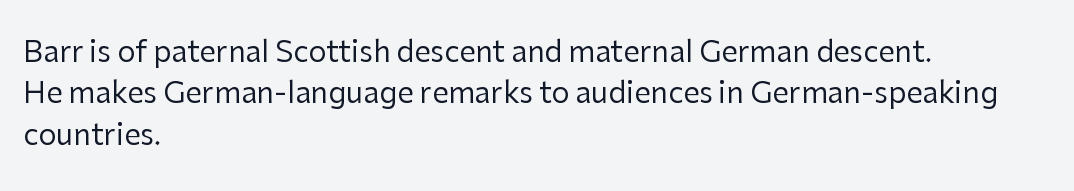
You can tell it's not italic because the verticals are truly vertical. The face used here is rendered with its standard letterfit. This rendering uses left alignment, leaving the right contour irregular. The space beneath each line is pristine and unruled.
